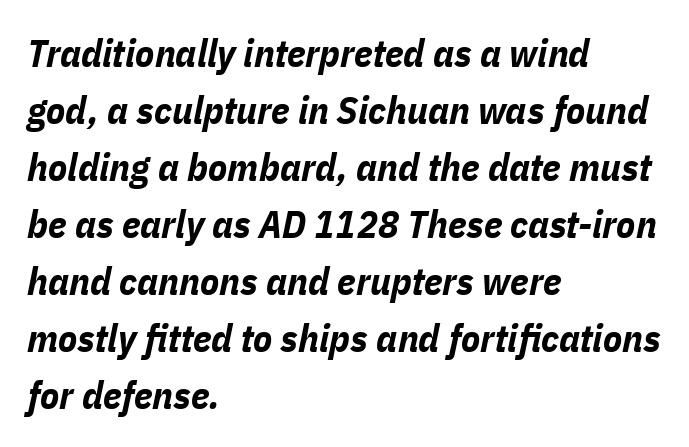
{"italic": "yes", "lean": "right", "slant_degrees": 11, "bold": "yes", "weight": "bold", "width": "condensed", "stroke_contrast": "low", "x_height": "medium", "monospaced": "no", "underline": "no", "align": "left", "line_spacing": "normal", "line_spacing_ratio": 1.46, "letter_spacing": "normal", "letter_spacing_em": 0.0, "glyph_px": 39}
